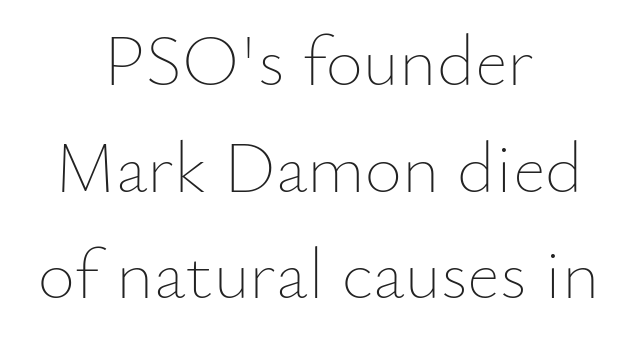
Here the designer chose a conventional face with non-uniform glyph widths. Teacher's note: observe the equal gaps on both sides — that is centered alignment. The rendering keeps characters at their native spacing. These glyphs show unthickened strokes, regular width or finer. The letters stand upright; this is a roman face.
